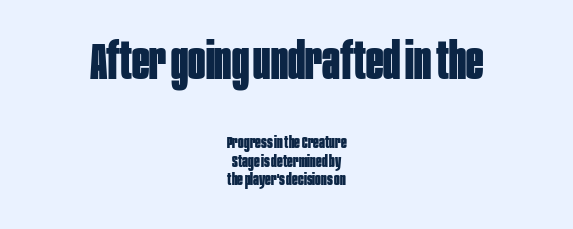
Q: Is the text bold? A: Yes.
Q: Is the text italic (slanted)? A: No, it is upright.
Q: Is the typeface a serif or a sans-serif typeface? A: Sans-serif.
Q: Is the text underlined? A: No.
Q: How is the paragraph aligned? A: Centered.
Q: Is the spacing between letters normal or unusually wide? A: Normal.
Q: Is the spacing between lines tight, normal or loose? A: Tight.
Q: Which block of text is set in a larger size, the first (top) or the second (bottom)? A: The first (top) one.
Q: Width (condensed, normal, or wide)? A: Condensed.
Q: Stroke contrast? A: Low.
Q: x-height? A: Large.
Q: Monospaced? A: No.
